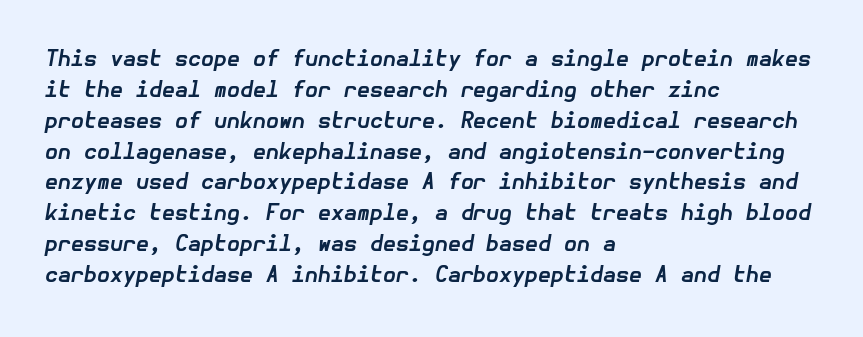
In terms of leading, this rendering sits right in the middle. Posture: slanted. The strip under each line holds only bare page. The face used here has the dense, thick strokes of a bold. Words appear dense and cohesive because spacing is normal.
